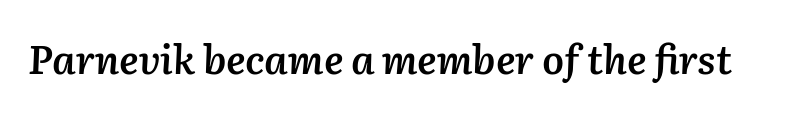
Q: Is the text bold? A: Semi-bold.
Q: Is the text italic (slanted)? A: Yes, it leans right by about 2 degrees.
Q: Is the text underlined? A: No.
Q: Is the spacing between letters normal or unusually wide? A: Normal.
Q: Width (condensed, normal, or wide)? A: Normal.
Q: Stroke contrast? A: Medium.
Q: x-height? A: Medium.
Q: Monospaced? A: No.
